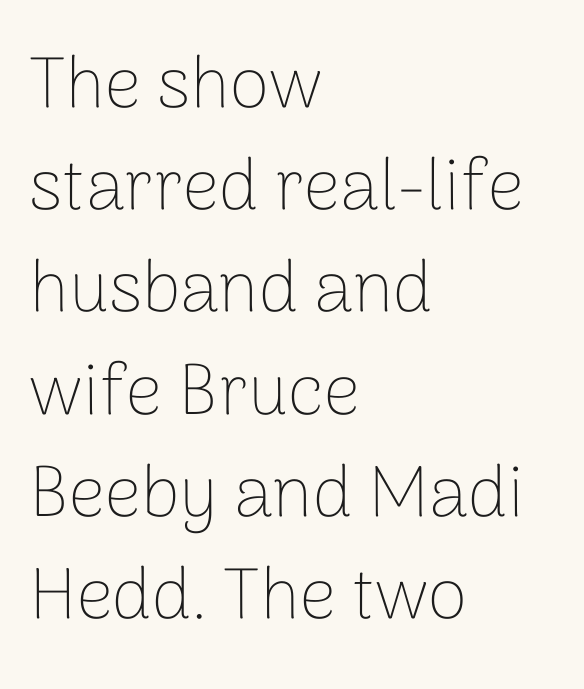
{"serif": "no", "italic": "no", "bold": "no", "weight": "thin", "width": "normal", "stroke_contrast": "low", "x_height": "medium", "monospaced": "no", "underline": "no", "align": "left", "line_spacing": "normal", "line_spacing_ratio": 1.42, "letter_spacing": "normal", "letter_spacing_em": 0.0, "glyph_px": 72}
